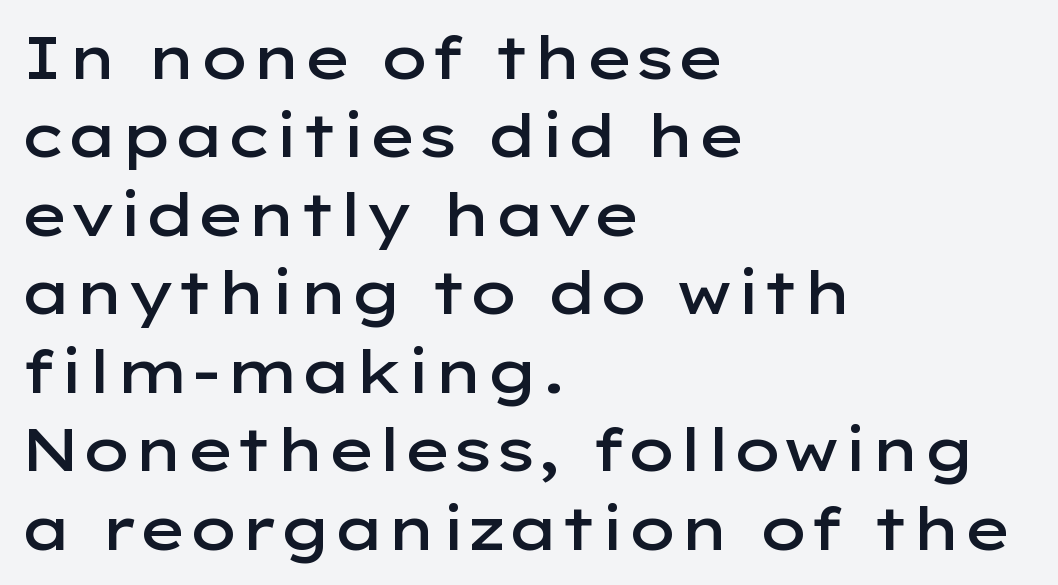
{"serif": "no", "italic": "no", "bold": "semi", "weight": "semibold", "width": "wide", "stroke_contrast": "low", "x_height": "medium", "monospaced": "no", "underline": "no", "align": "left", "line_spacing": "normal", "line_spacing_ratio": 1.33, "letter_spacing": "normal", "letter_spacing_em": 0.0, "glyph_px": 59}
